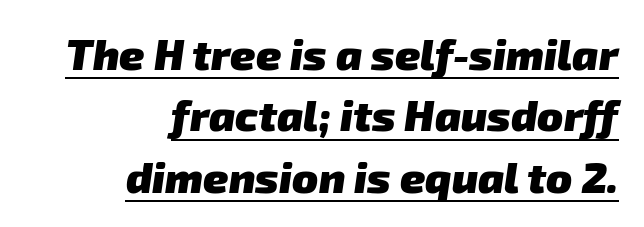
{"serif": "no", "bold": "yes", "weight": "heavy", "width": "normal", "stroke_contrast": "low", "x_height": "medium", "monospaced": "no", "underline": "yes", "align": "right", "line_spacing": "normal", "line_spacing_ratio": 1.43, "letter_spacing": "normal", "letter_spacing_em": 0.0, "glyph_px": 43}
